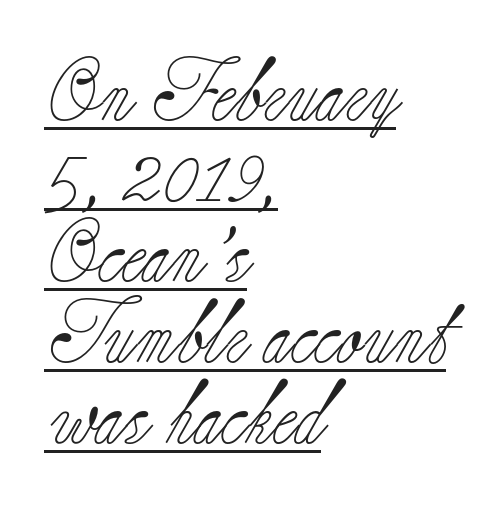
The image shows 63 px light serif type; set left-aligned, normal line spacing (1.28x), normal letter spacing, underlined; low stroke contrast and a small x-height.
